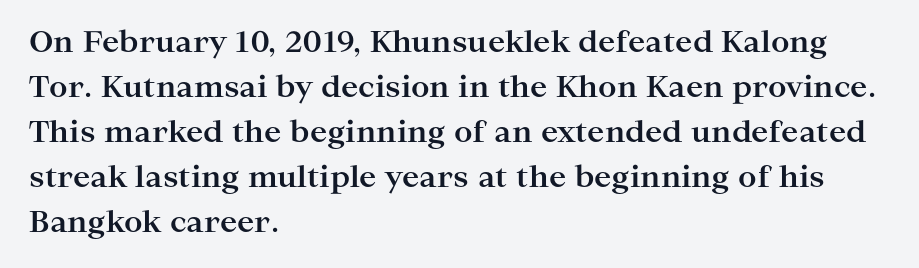
Q: Is the text bold? A: Yes.
Q: Is the text italic (slanted)? A: No, it is upright.
Q: Is the typeface a serif or a sans-serif typeface? A: Serif.
Q: Is the text underlined? A: No.
Q: How is the paragraph aligned? A: Left-aligned.
Q: Is the spacing between letters normal or unusually wide? A: Normal.
Q: Is the spacing between lines tight, normal or loose? A: Normal.
Q: Width (condensed, normal, or wide)? A: Wide.
Q: Stroke contrast? A: High.
Q: x-height? A: Medium.
Q: Monospaced? A: No.
